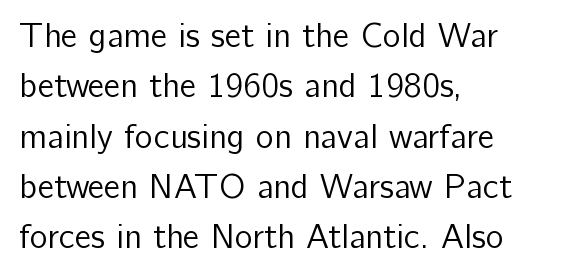
The image shows 34 px regular-weight sans-serif type, upright; set left-aligned, normal line spacing (1.48x), normal letter spacing, not underlined; low stroke contrast and a medium x-height.
